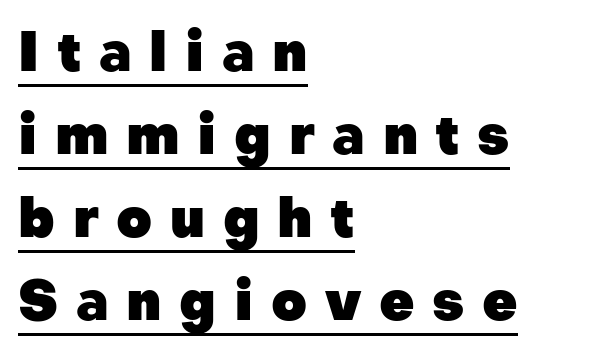
Q: Is the text bold? A: Yes.
Q: Is the text italic (slanted)? A: No, it is upright.
Q: Is the typeface a serif or a sans-serif typeface? A: Sans-serif.
Q: Is the text underlined? A: Yes.
Q: How is the paragraph aligned? A: Left-aligned.
Q: Is the spacing between letters normal or unusually wide? A: Unusually wide.
Q: Is the spacing between lines tight, normal or loose? A: Normal.
Q: Width (condensed, normal, or wide)? A: Normal.
Q: Stroke contrast? A: Low.
Q: x-height? A: Medium.
Q: Monospaced? A: No.
